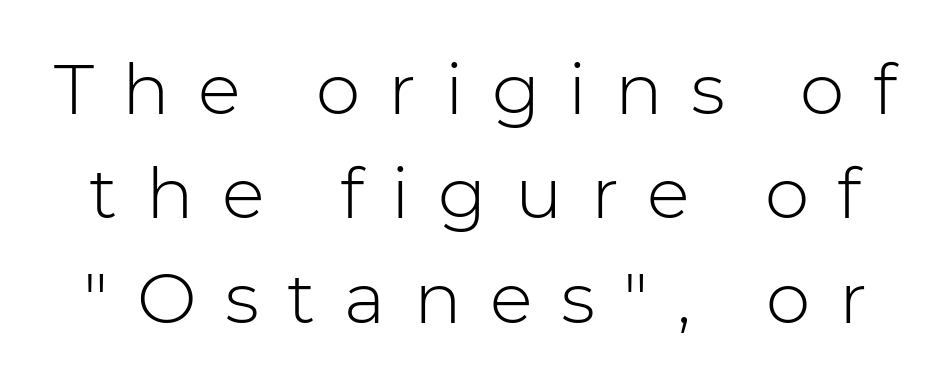
The image shows 71 px light sans-serif type, upright; set normal line spacing (1.47x), unusually wide letter spacing (+0.4 em), not underlined; low stroke contrast and a medium x-height.
